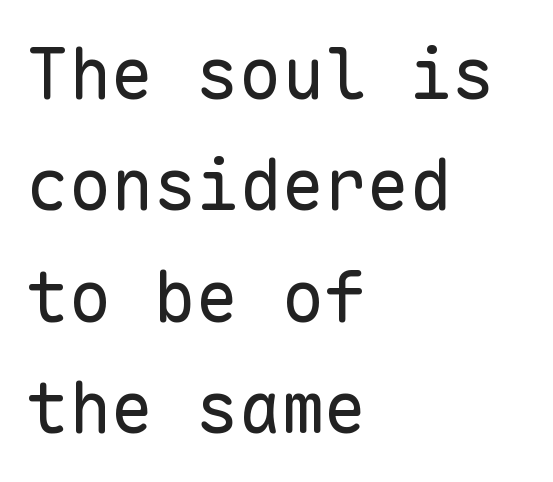
Q: Is the text bold? A: No.
Q: Is the text italic (slanted)? A: No, it is upright.
Q: Is the typeface a serif or a sans-serif typeface? A: Sans-serif.
Q: Is the text underlined? A: No.
Q: How is the paragraph aligned? A: Left-aligned.
Q: Is the spacing between letters normal or unusually wide? A: Normal.
Q: Is the spacing between lines tight, normal or loose? A: Normal.
Q: Width (condensed, normal, or wide)? A: Normal.
Q: Stroke contrast? A: Low.
Q: x-height? A: Medium.
Q: Monospaced? A: Yes.
